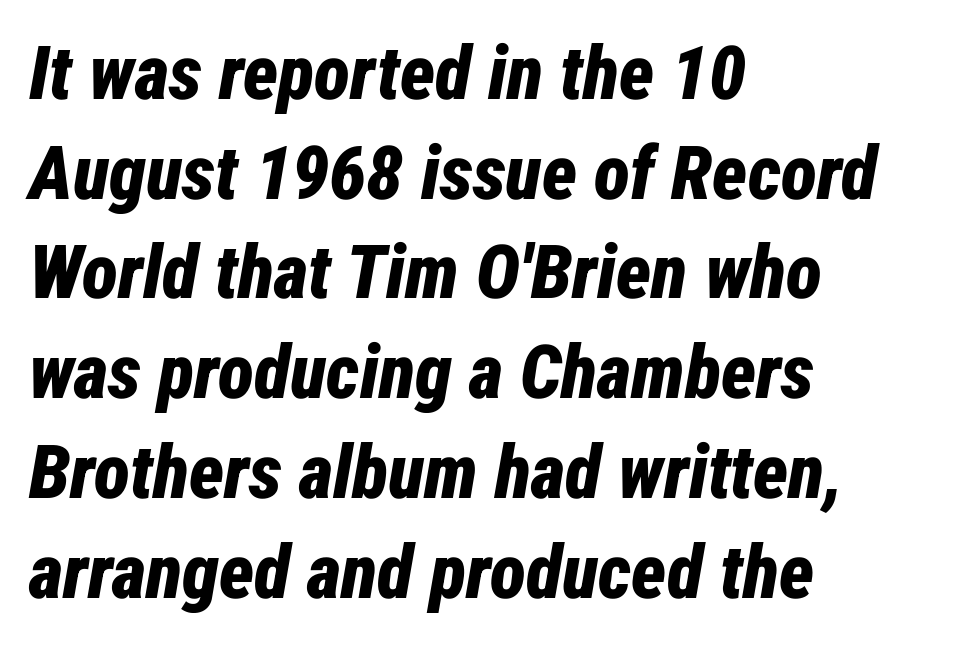
Q: Is the text bold? A: Yes.
Q: Is the text italic (slanted)? A: Yes, it leans right by about 12 degrees.
Q: Is the text underlined? A: No.
Q: How is the paragraph aligned? A: Left-aligned.
Q: Is the spacing between letters normal or unusually wide? A: Normal.
Q: Is the spacing between lines tight, normal or loose? A: Normal.
Q: Width (condensed, normal, or wide)? A: Condensed.
Q: Stroke contrast? A: Low.
Q: x-height? A: Medium.
Q: Monospaced? A: No.
